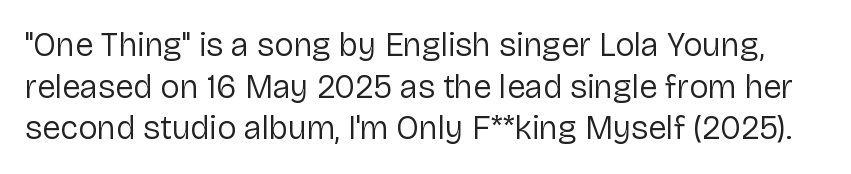
Notice how descenders clear the ascenders below comfortably — that's standard leading. The typeface has the unassuming heft of standard copy or less. The letters advance in unequal steps, a hallmark of proportional type. Short note: letters normally spaced.
